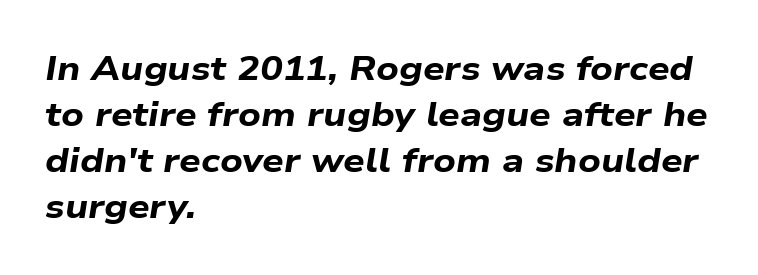
Q: Is the text bold? A: Yes.
Q: Is the text italic (slanted)? A: Yes, it leans right by about 9 degrees.
Q: Is the text underlined? A: No.
Q: How is the paragraph aligned? A: Left-aligned.
Q: Is the spacing between letters normal or unusually wide? A: Normal.
Q: Is the spacing between lines tight, normal or loose? A: Normal.
Q: Width (condensed, normal, or wide)? A: Wide.
Q: Stroke contrast? A: Low.
Q: x-height? A: Medium.
Q: Monospaced? A: No.
